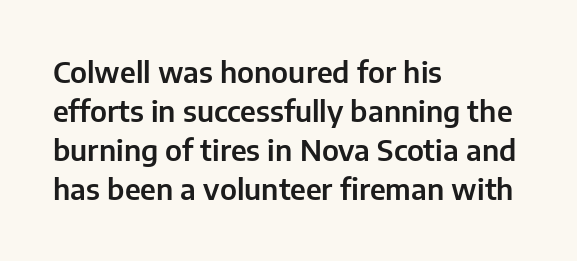
Q: Is the text italic (slanted)? A: No, it is upright.
Q: Is the typeface a serif or a sans-serif typeface? A: Sans-serif.
Q: Is the text underlined? A: No.
Q: How is the paragraph aligned? A: Left-aligned.
Q: Is the spacing between letters normal or unusually wide? A: Normal.
Q: Is the spacing between lines tight, normal or loose? A: Normal.
Q: Width (condensed, normal, or wide)? A: Normal.
Q: Stroke contrast? A: Low.
Q: x-height? A: Medium.
Q: Monospaced? A: No.
